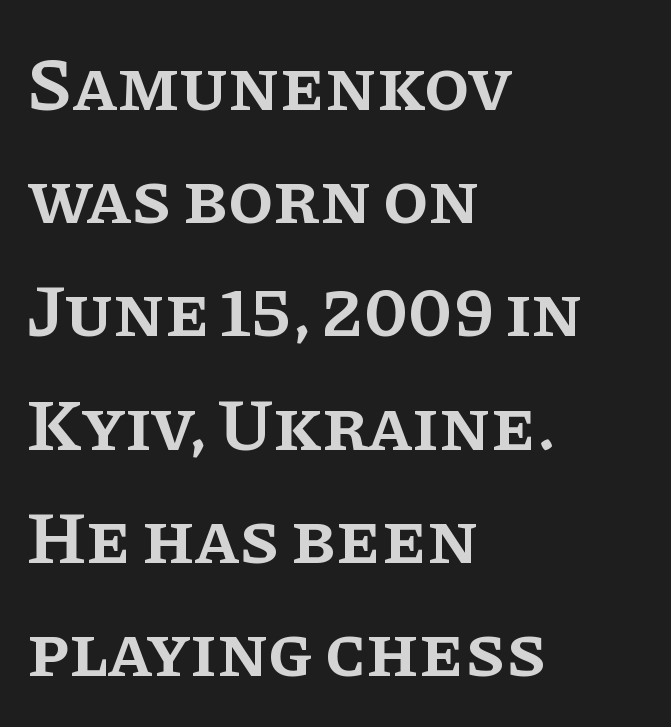
Q: Is the text bold? A: Semi-bold.
Q: Is the text italic (slanted)? A: No, it is upright.
Q: Is the typeface a serif or a sans-serif typeface? A: Serif.
Q: Is the text underlined? A: No.
Q: How is the paragraph aligned? A: Left-aligned.
Q: Is the spacing between letters normal or unusually wide? A: Normal.
Q: Is the spacing between lines tight, normal or loose? A: Normal.
Q: Width (condensed, normal, or wide)? A: Normal.
Q: Stroke contrast? A: Low.
Q: x-height? A: Large.
Q: Monospaced? A: No.
